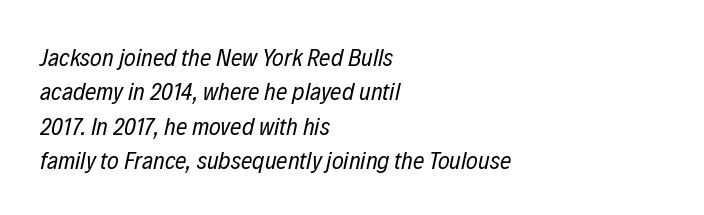
Q: Is the text bold? A: No.
Q: Is the text italic (slanted)? A: Yes, it leans right by about 12 degrees.
Q: Is the text underlined? A: No.
Q: How is the paragraph aligned? A: Left-aligned.
Q: Is the spacing between letters normal or unusually wide? A: Normal.
Q: Is the spacing between lines tight, normal or loose? A: Normal.
